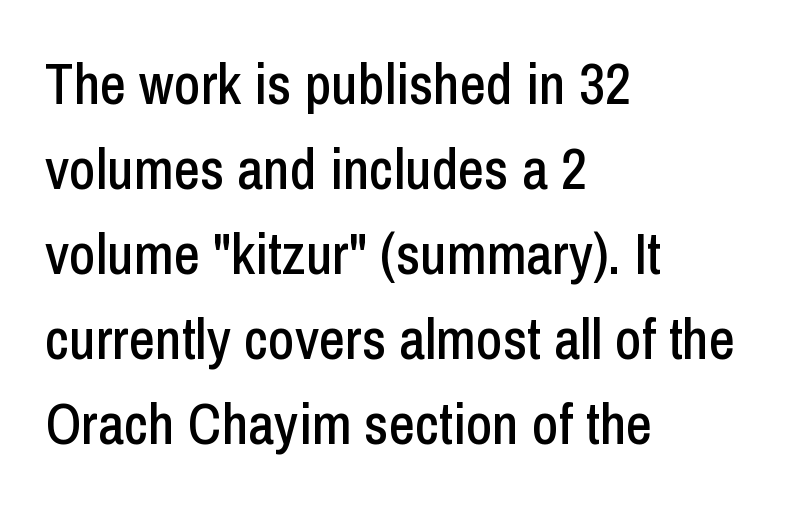
Q: Is the text italic (slanted)? A: No, it is upright.
Q: Is the typeface a serif or a sans-serif typeface? A: Sans-serif.
Q: Is the text underlined? A: No.
Q: How is the paragraph aligned? A: Left-aligned.
Q: Is the spacing between letters normal or unusually wide? A: Normal.
Q: Is the spacing between lines tight, normal or loose? A: Normal.
Q: Width (condensed, normal, or wide)? A: Condensed.
Q: Stroke contrast? A: Low.
Q: x-height? A: Medium.
Q: Monospaced? A: No.
